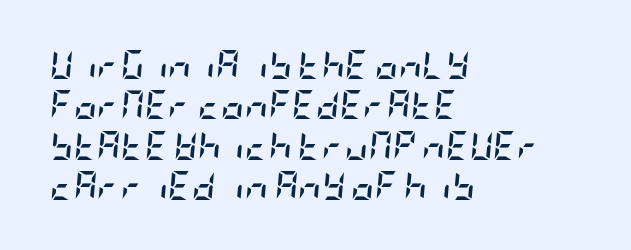
What's the leading like? Ordinary, nothing unusual. Stroke thickness is high; the sample reads as a true bold. Tall strokes in this sample are angled rather than plumb. Rule under the text: the space is simply empty.
